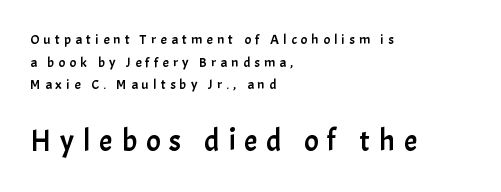
Q: Is the text italic (slanted)? A: No, it is upright.
Q: Is the typeface a serif or a sans-serif typeface? A: Sans-serif.
Q: Is the text underlined? A: No.
Q: How is the paragraph aligned? A: Left-aligned.
Q: Is the spacing between letters normal or unusually wide? A: Unusually wide.
Q: Is the spacing between lines tight, normal or loose? A: Normal.
Q: Which block of text is set in a larger size, the first (top) or the second (bottom)? A: The second (bottom) one.
Q: Width (condensed, normal, or wide)? A: Normal.
Q: Stroke contrast? A: Low.
Q: x-height? A: Medium.
Q: Monospaced? A: No.
